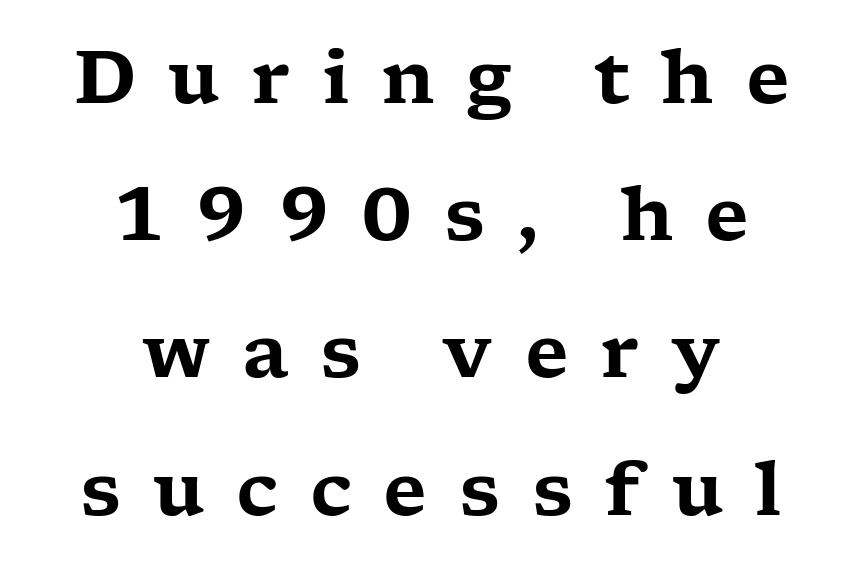
{"serif": "yes", "italic": "no", "width": "wide", "stroke_contrast": "low", "x_height": "medium", "monospaced": "no", "underline": "no", "align": "center", "line_spacing_ratio": 1.88, "letter_spacing": "wide", "letter_spacing_em": 0.43, "glyph_px": 73}
